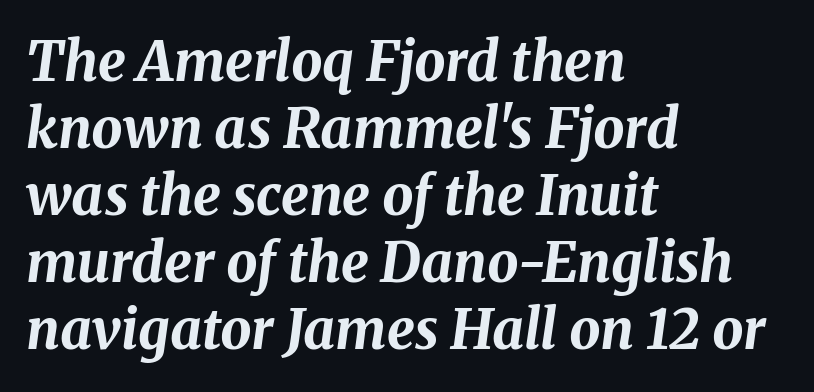
{"italic": "yes", "lean": "right", "slant_degrees": 8, "bold": "yes", "weight": "bold", "width": "normal", "stroke_contrast": "medium", "x_height": "medium", "monospaced": "no", "underline": "no", "align": "left", "line_spacing_ratio": 1.22, "letter_spacing": "normal", "letter_spacing_em": 0.0, "glyph_px": 55}
